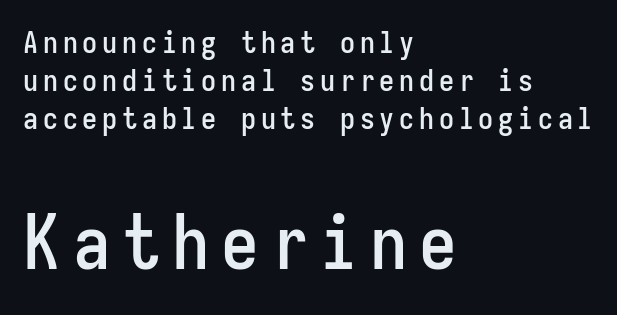
{"serif": "no", "italic": "no", "width": "condensed", "stroke_contrast": "low", "x_height": "medium", "monospaced": "yes", "underline": "no", "align": "left", "line_spacing": "normal", "line_spacing_ratio": 1.26, "larger_block": "second", "size_ratio": 2.5, "glyph_px": 75}
